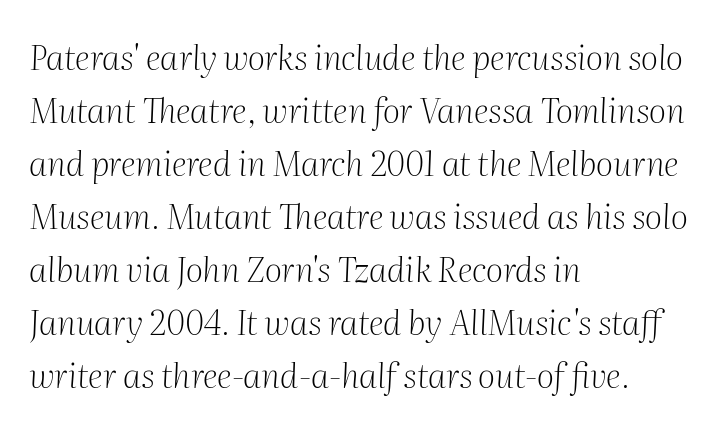
{"serif": "yes", "italic": "yes", "lean": "right", "slant_degrees": 2, "bold": "no", "weight": "light", "width": "normal", "stroke_contrast": "medium", "x_height": "medium", "monospaced": "no", "underline": "no", "align": "left", "line_spacing": "normal", "line_spacing_ratio": 1.56, "letter_spacing": "normal", "letter_spacing_em": 0.0, "glyph_px": 34}
